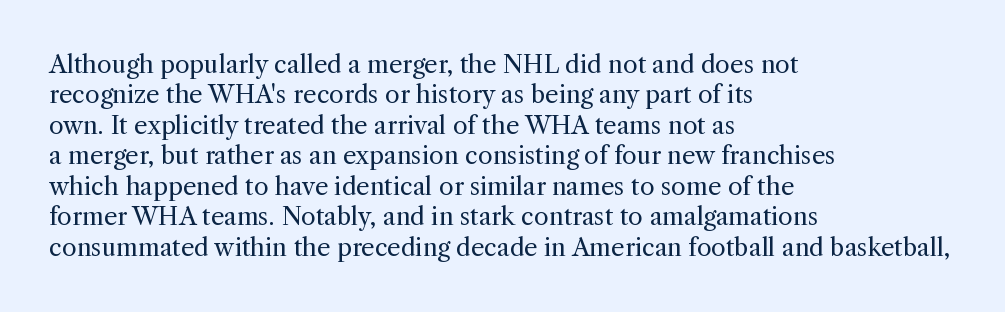
The image shows 24 px text type, upright; set left-aligned, normal line spacing (1.27x), normal letter spacing, not underlined.
